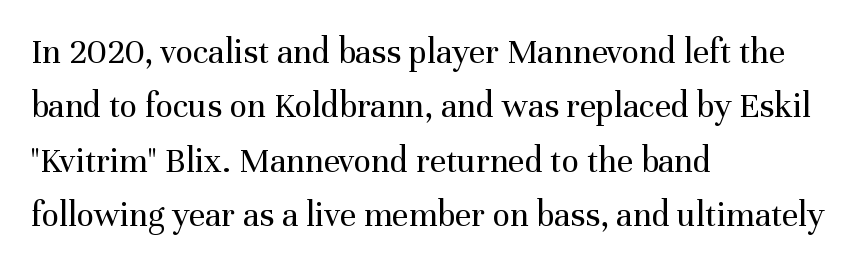
If you measured baseline to baseline, you'd find a middling distance. To sum up the face: it has serifs. Here the designer chose a conventional face with non-uniform glyph widths. Tracking here is standard; glyphs follow each other at the usual distance. Posture: upright roman. Vertical stems look standard width or narrower in stroke.
